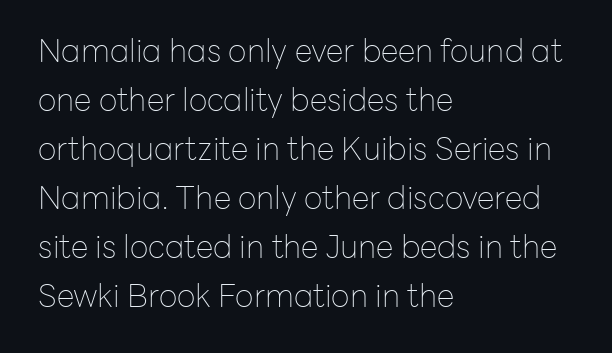
Nobody drew a line under any word here. The passage shown is typed in a proportional face where columns would drift. Honestly, the row spacing looks completely unremarkable. When letters stand straight like this, we call the style roman or upright. Nobody touched the tracking dial on this one. Nothing heavy about these letters — not bold at all.
